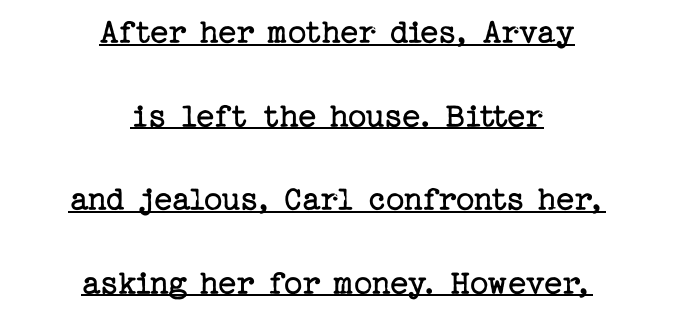
Q: Is the text bold? A: No.
Q: Is the text italic (slanted)? A: No, it is upright.
Q: Is the typeface a serif or a sans-serif typeface? A: Serif.
Q: Is the text underlined? A: Yes.
Q: How is the paragraph aligned? A: Centered.
Q: Is the spacing between letters normal or unusually wide? A: Normal.
Q: Is the spacing between lines tight, normal or loose? A: Loose.
Q: Width (condensed, normal, or wide)? A: Normal.
Q: Stroke contrast? A: Low.
Q: x-height? A: Medium.
